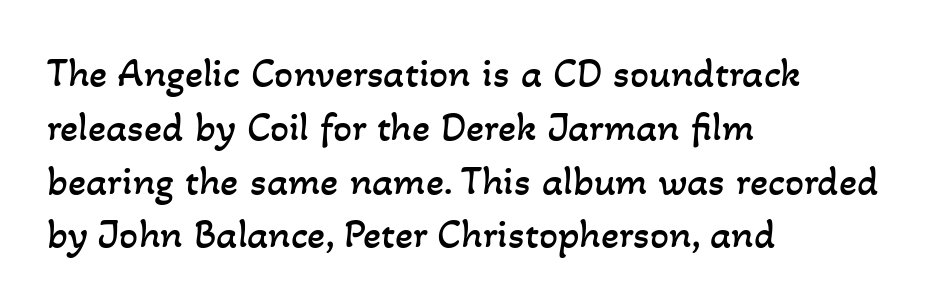
Is the letter spacing exaggerated? No — it looks like the ordinary default. The passage shown is not bold in any degree. This sample has the flowing, uneven cadence of proportional lettering. Check the space under the baseline: it is left empty.
